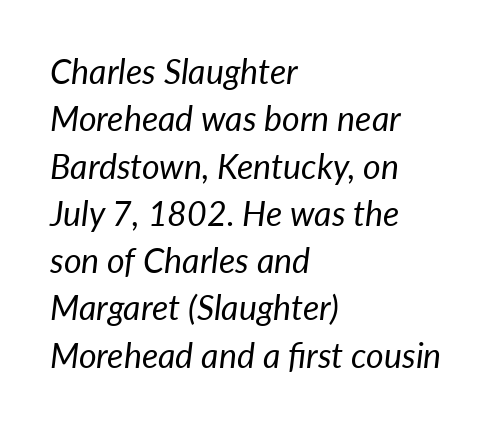
{"italic": "yes", "lean": "right", "slant_degrees": 7, "bold": "no", "weight": "regular", "width": "normal", "stroke_contrast": "low", "x_height": "medium", "monospaced": "no", "underline": "no", "align": "left", "line_spacing": "normal", "line_spacing_ratio": 1.39, "letter_spacing": "normal", "letter_spacing_em": 0.0, "glyph_px": 34}
